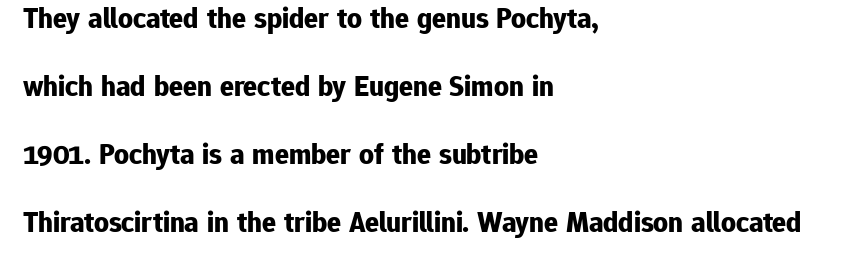
The image shows 29 px bold sans-serif type, upright; set left-aligned, loose line spacing (2.35x), normal letter spacing, not underlined; low stroke contrast and a medium x-height.
